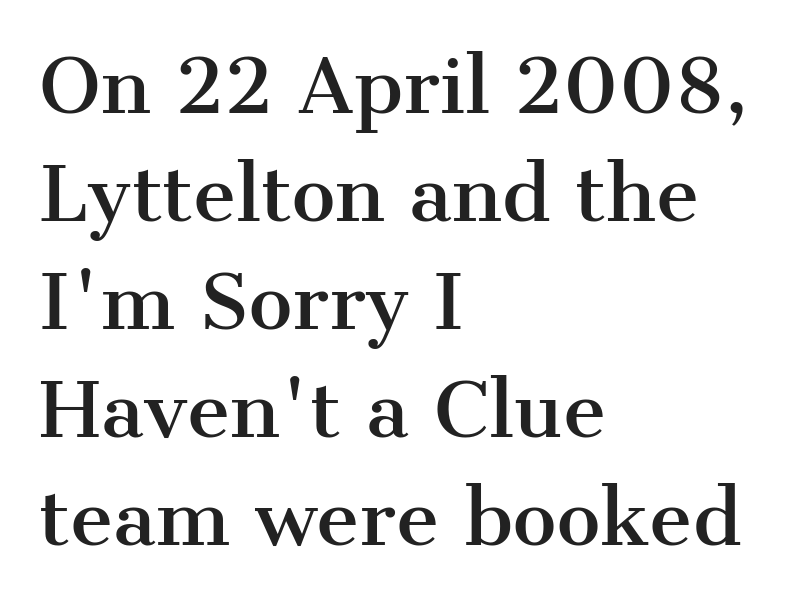
Q: Is the text italic (slanted)? A: No, it is upright.
Q: Is the typeface a serif or a sans-serif typeface? A: Serif.
Q: Is the text underlined? A: No.
Q: How is the paragraph aligned? A: Left-aligned.
Q: Is the spacing between letters normal or unusually wide? A: Normal.
Q: Is the spacing between lines tight, normal or loose? A: Normal.
Q: Width (condensed, normal, or wide)? A: Normal.
Q: Stroke contrast? A: Medium.
Q: x-height? A: Medium.
Q: Monospaced? A: No.
